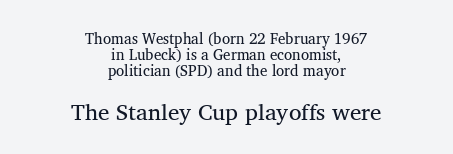
A typesetter would mark this as roman, not italic. This rendering leaves character spacing at its baseline value. A student would notice the bottom passage is typeset larger than what precedes it. Honestly, there is no underline to notice here at all. Reading down the block, each line starts at a different indent, mirrored at its end. Each new line begins almost immediately beneath the previous one.
